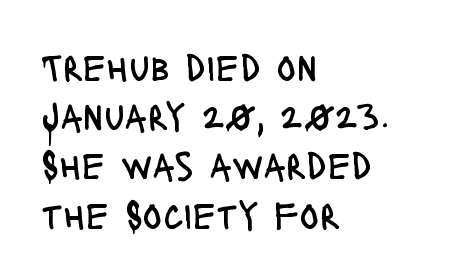
Descenders are the only things crossing below the line. Think of a printed novel: that variable character pitch is what you see here. Line beginnings align vertically; line endings do not. Is this a sans? Yes — the strokes have no serifs. In terms of letterspacing, this is plain default setting.
